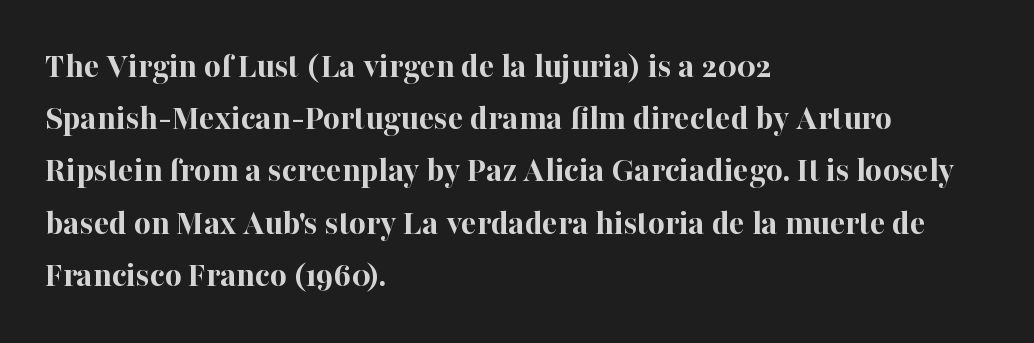
{"serif": "yes", "italic": "no", "bold": "yes", "weight": "bold", "width": "normal", "stroke_contrast": "high", "x_height": "medium", "monospaced": "no", "underline": "no", "align": "left", "line_spacing": "normal", "line_spacing_ratio": 1.45, "letter_spacing": "normal", "letter_spacing_em": 0.0, "glyph_px": 36}
